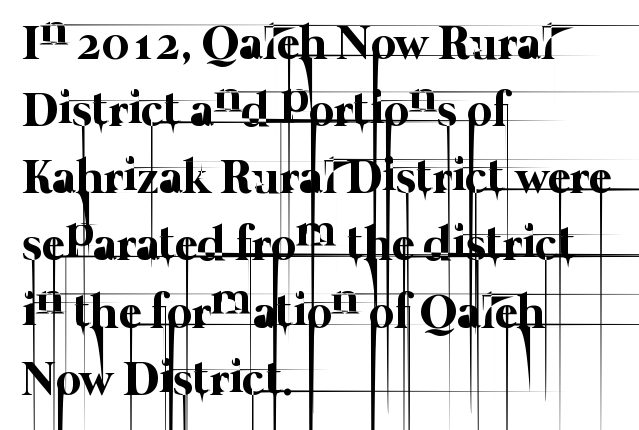
The image shows 49 px thin type; set left-aligned, normal line spacing (1.37x), normal letter spacing, not underlined; low stroke contrast and a medium x-height.
